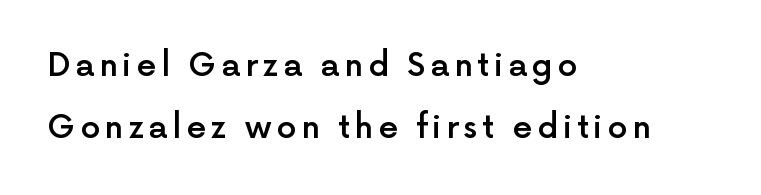
The image shows 32 px semibold sans-serif type, upright; set left-aligned, loose line spacing (1.93x), not underlined; a medium x-height.
